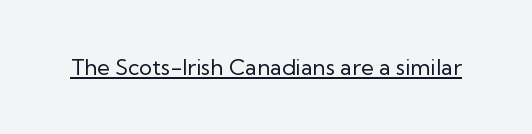
The image shows 22 px text type, upright; set normal letter spacing, underlined.
